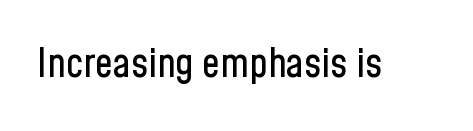
A typesetter would call this zero additional tracking. The rendering uses natural spacing where letterforms have individual widths. No feet cap the strokes, marking this as sans-serif type. These lines were composed using upright roman letters.
